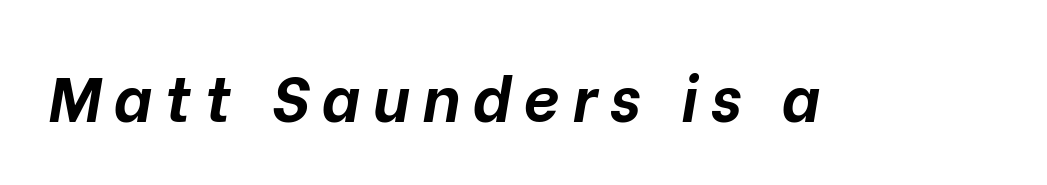
The face used here has the dense, thick strokes of a bold. The letters advance in unequal steps, a hallmark of proportional type. The baseline area is clear. The line texture is sparse and dotted thanks to wide tracking. Designer's note — italics engaged.
